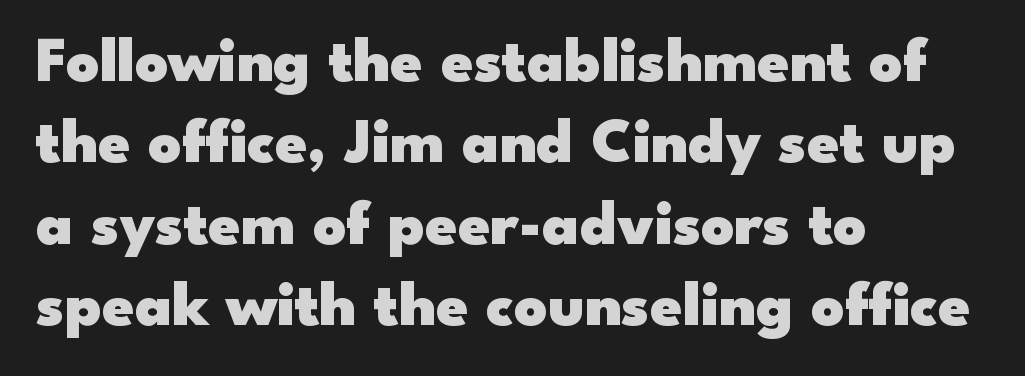
The image shows 64 px heavy, wide sans-serif type, upright; set left-aligned, normal line spacing (1.27x), normal letter spacing, not underlined; low stroke contrast and a small x-height.
